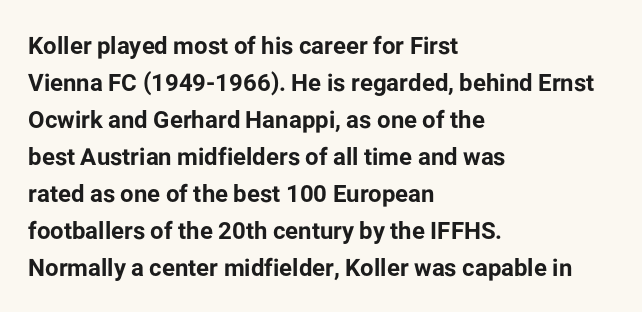
{"italic": "no", "bold": "yes", "underline": "no", "align": "left", "line_spacing": "normal", "line_spacing_ratio": 1.54, "letter_spacing": "normal", "letter_spacing_em": 0.0, "glyph_px": 24}
